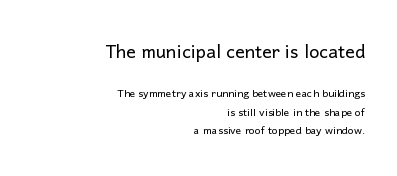
{"italic": "no", "bold": "no", "underline": "no", "align": "right", "line_spacing": "normal", "line_spacing_ratio": 1.3, "letter_spacing": "normal", "letter_spacing_em": 0.0, "larger_block": "first", "size_ratio": 1.71, "glyph_px": 24}
